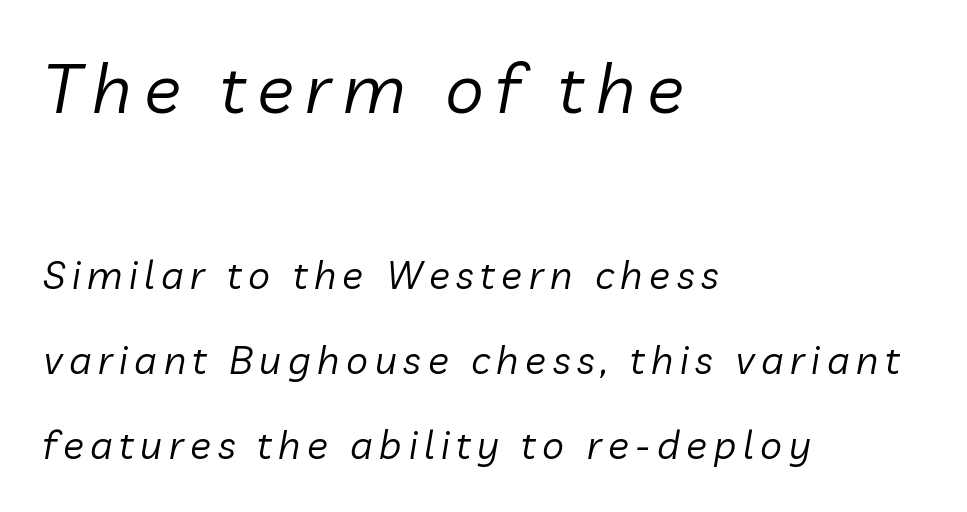
Q: Is the text bold? A: No.
Q: Is the text italic (slanted)? A: Yes, it leans right by about 10 degrees.
Q: Is the text underlined? A: No.
Q: How is the paragraph aligned? A: Left-aligned.
Q: Is the spacing between lines tight, normal or loose? A: Loose.
Q: Which block of text is set in a larger size, the first (top) or the second (bottom)? A: The first (top) one.
Q: Width (condensed, normal, or wide)? A: Normal.
Q: Stroke contrast? A: Low.
Q: x-height? A: Medium.
Q: Monospaced? A: No.
